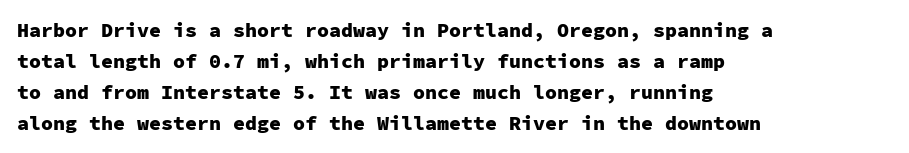
Q: Is the text bold? A: Yes.
Q: Is the text italic (slanted)? A: No, it is upright.
Q: Is the text underlined? A: No.
Q: How is the paragraph aligned? A: Left-aligned.
Q: Is the spacing between letters normal or unusually wide? A: Normal.
Q: Is the spacing between lines tight, normal or loose? A: Normal.
